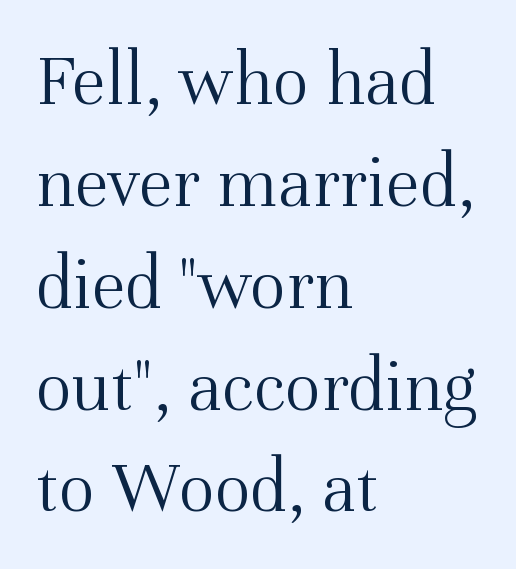
Q: Is the text bold? A: No.
Q: Is the text italic (slanted)? A: No, it is upright.
Q: Is the typeface a serif or a sans-serif typeface? A: Serif.
Q: Is the text underlined? A: No.
Q: How is the paragraph aligned? A: Left-aligned.
Q: Is the spacing between letters normal or unusually wide? A: Normal.
Q: Is the spacing between lines tight, normal or loose? A: Normal.
Q: Width (condensed, normal, or wide)? A: Normal.
Q: Stroke contrast? A: Medium.
Q: x-height? A: Medium.
Q: Monospaced? A: No.
